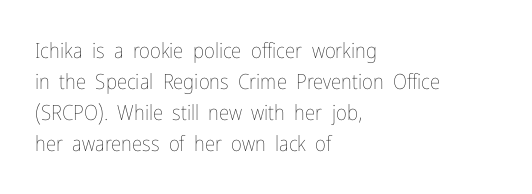
{"italic": "no", "bold": "no", "underline": "no", "align": "left", "line_spacing": "normal", "line_spacing_ratio": 1.48, "letter_spacing": "normal", "letter_spacing_em": 0.0, "glyph_px": 21}
